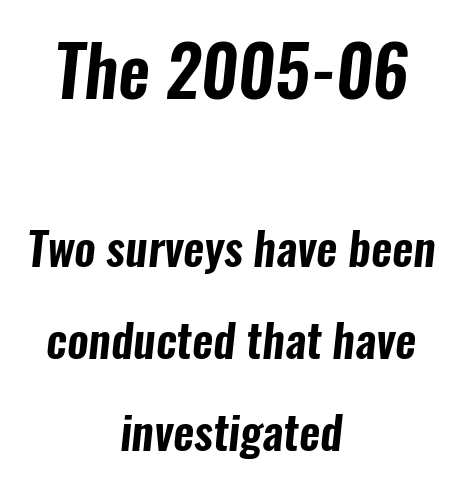
Q: Is the typeface a serif or a sans-serif typeface? A: Sans-serif.
Q: Is the text underlined? A: No.
Q: How is the paragraph aligned? A: Centered.
Q: Is the spacing between letters normal or unusually wide? A: Normal.
Q: Is the spacing between lines tight, normal or loose? A: Loose.
Q: Which block of text is set in a larger size, the first (top) or the second (bottom)? A: The first (top) one.
Q: Width (condensed, normal, or wide)? A: Condensed.
Q: Stroke contrast? A: Low.
Q: x-height? A: Medium.
Q: Monospaced? A: No.
